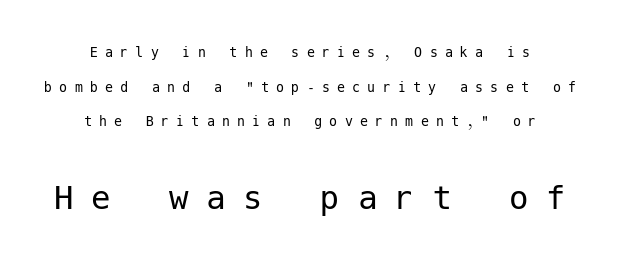
{"serif": "no", "italic": "no", "bold": "no", "weight": "regular", "width": "normal", "stroke_contrast": "low", "x_height": "medium", "underline": "no", "line_spacing": "loose", "line_spacing_ratio": 2.17, "letter_spacing": "wide", "letter_spacing_em": 0.45, "larger_block": "second", "size_ratio": 2.44, "glyph_px": 39}
